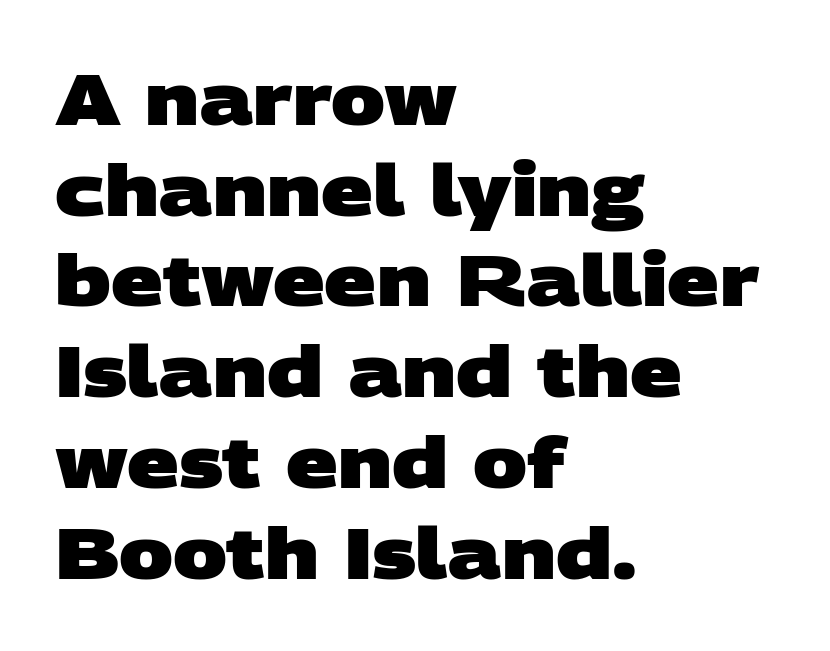
{"serif": "no", "bold": "yes", "weight": "heavy", "width": "wide", "stroke_contrast": "low", "x_height": "large", "monospaced": "no", "underline": "no", "align": "left", "line_spacing": "normal", "line_spacing_ratio": 1.26, "letter_spacing": "normal", "letter_spacing_em": 0.0, "glyph_px": 72}
